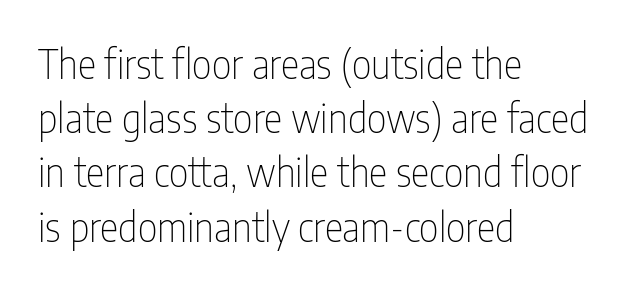
The image shows 39 px thin, condensed sans-serif type, upright; set left-aligned, normal line spacing (1.39x), normal letter spacing, not underlined; low stroke contrast and a medium x-height.
